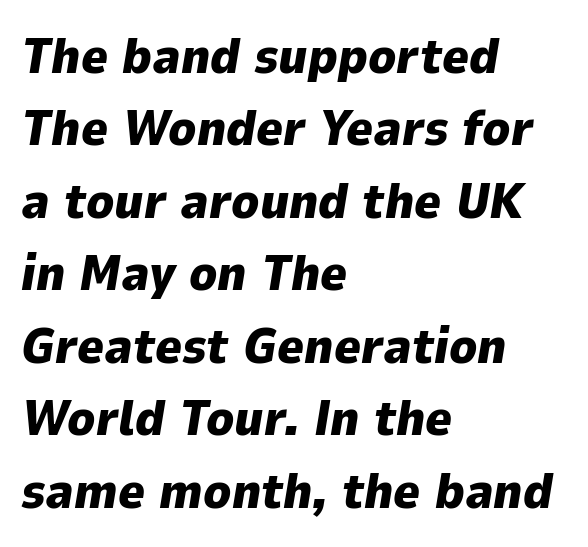
The face used here is proportionally spaced, like ordinary book or web type. These lines stack with their left ends in a neat column. Typographic density is high because the face is bold. Plain, unruled lines of type. Slant detected: the letters are inclined.
